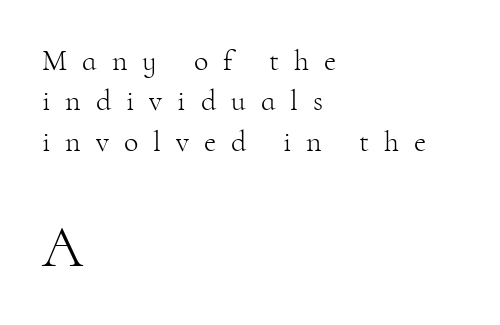
Q: Is the text bold? A: No.
Q: Is the text italic (slanted)? A: No, it is upright.
Q: Is the typeface a serif or a sans-serif typeface? A: Serif.
Q: Is the text underlined? A: No.
Q: How is the paragraph aligned? A: Left-aligned.
Q: Is the spacing between letters normal or unusually wide? A: Unusually wide.
Q: Is the spacing between lines tight, normal or loose? A: Normal.
Q: Which block of text is set in a larger size, the first (top) or the second (bottom)? A: The second (bottom) one.
Q: Width (condensed, normal, or wide)? A: Normal.
Q: Stroke contrast? A: High.
Q: x-height? A: Small.
Q: Monospaced? A: No.
